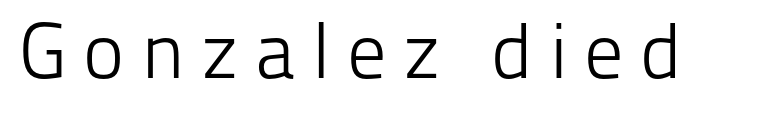
The image shows 78 px light sans-serif type, upright; set unusually wide letter spacing (+0.21 em), not underlined; low stroke contrast and a medium x-height.
